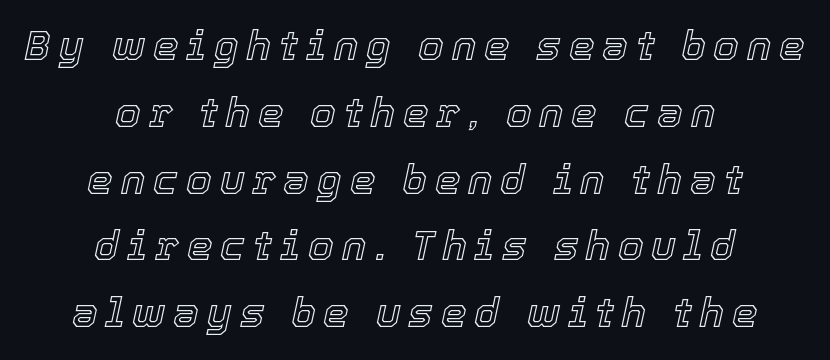
Any mark beneath the type? The region is blank. These lines are centered, leaving both edges ragged. Here the designer chose a conventional face with non-uniform glyph widths. In terms of posture, this sample is oblique.
